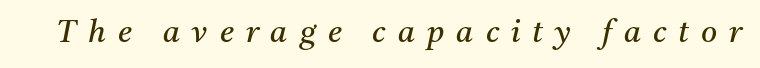
{"serif": "yes", "italic": "yes", "lean": "right", "slant_degrees": 11, "bold": "no", "weight": "regular", "width": "normal", "stroke_contrast": "medium", "x_height": "medium", "monospaced": "no", "underline": "no", "letter_spacing": "wide", "letter_spacing_em": 0.39, "glyph_px": 31}
